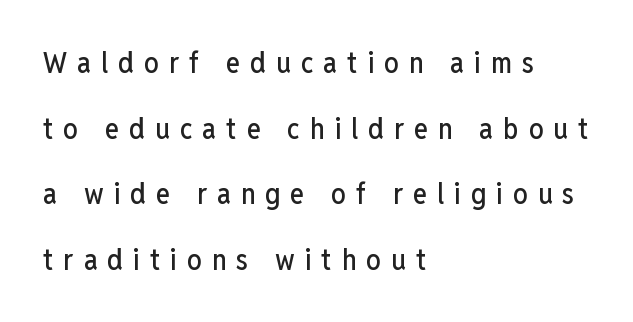
Layout note: lines flush left. Unmarked baselines from the first word to the last. Notice how the stems are strictly vertical — no italics here. Vertically, the passage feels expansive, rows floating well apart.
